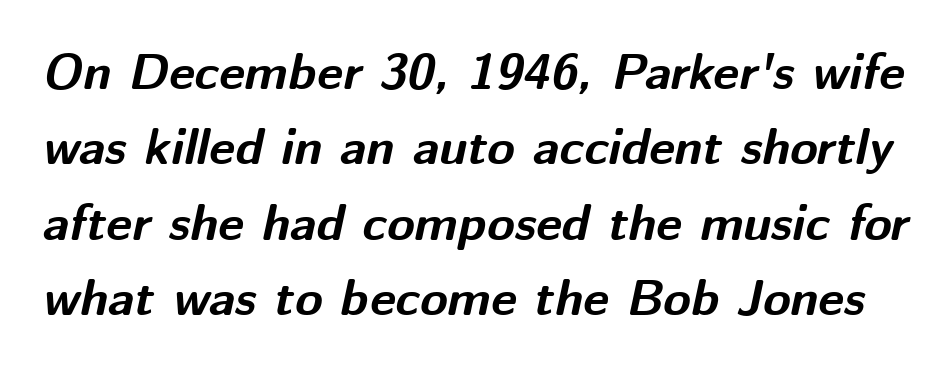
The image shows 50 px bold type, italic (leaning right); set normal line spacing (1.51x), normal letter spacing, not underlined; medium stroke contrast and a medium x-height.
